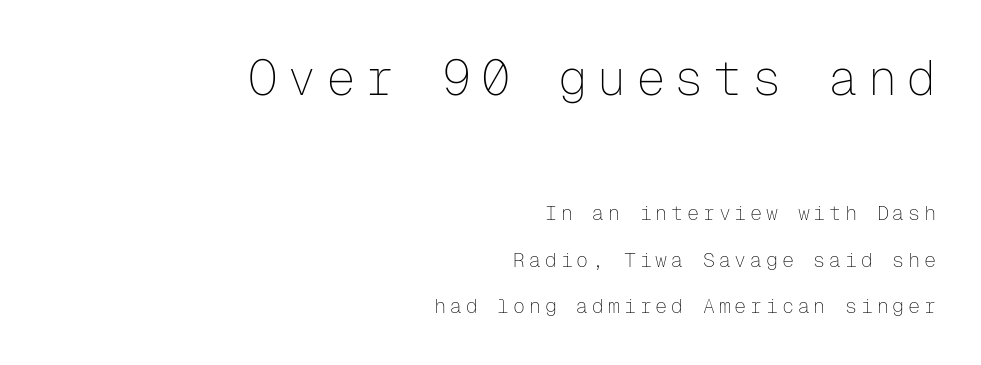
The image shows 49 px thin sans-serif type, upright, monospaced; set right-aligned, loose line spacing (2.34x), not underlined; the first (top) block is 2.45x larger; low stroke contrast and a medium x-height.
